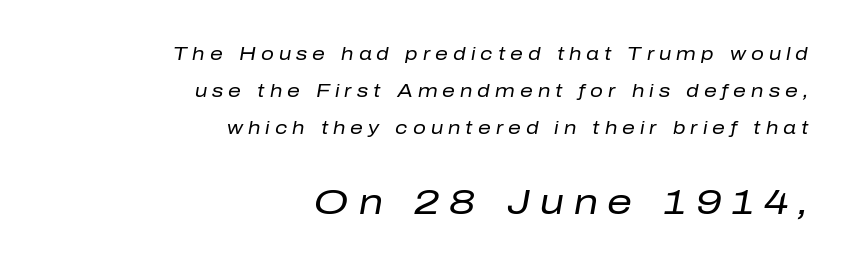
Character widths vary here, with narrow letters taking less room than wide ones. This is not heavy type; no bold has been used. This layout puts the modest block above and the oversized block below. Slanted lettering throughout.
